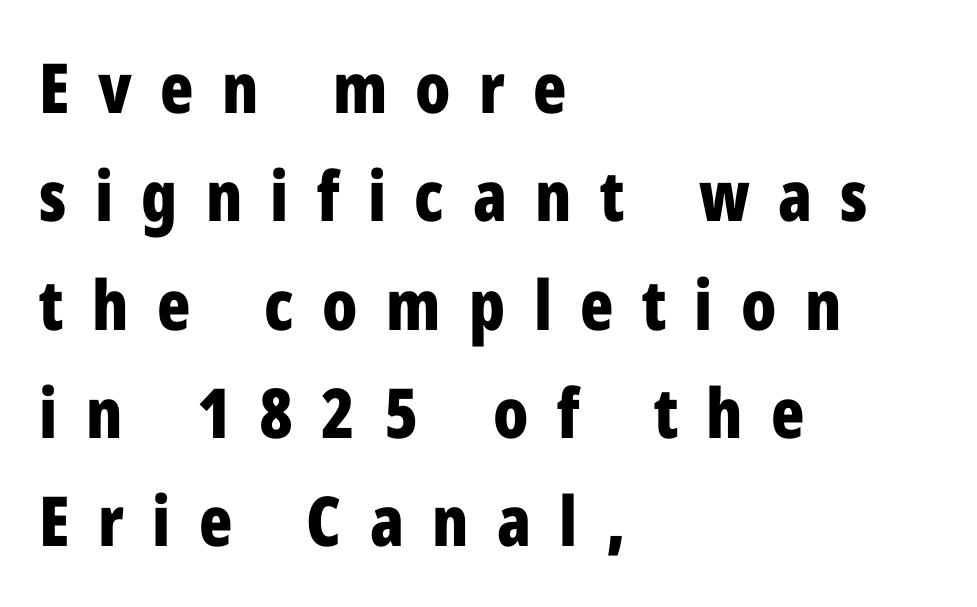
{"serif": "no", "italic": "no", "bold": "yes", "weight": "bold", "width": "condensed", "stroke_contrast": "low", "x_height": "medium", "monospaced": "no", "underline": "no", "align": "left", "line_spacing": "normal", "line_spacing_ratio": 1.57, "letter_spacing": "wide", "letter_spacing_em": 0.41, "glyph_px": 69}
